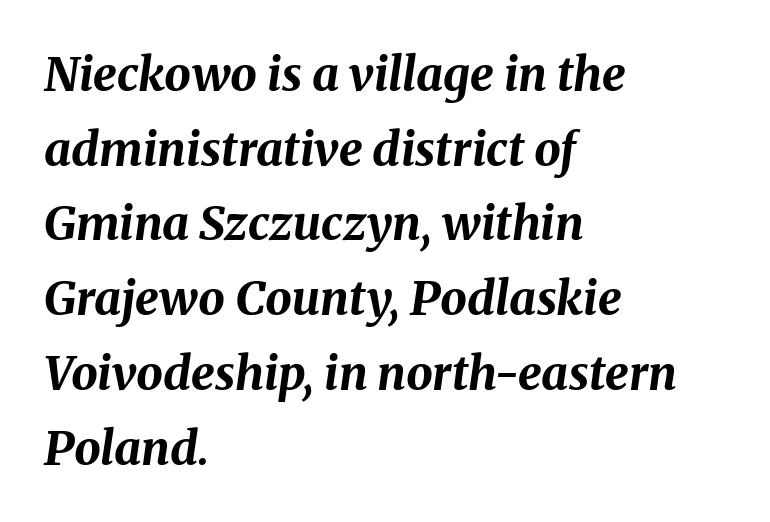
The image shows 47 px bold type, italic (leaning right); set left-aligned, normal line spacing (1.59x), normal letter spacing, not underlined; medium stroke contrast and a medium x-height.
